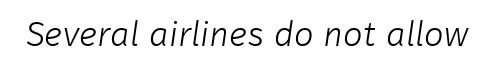
The image shows 35 px light sans-serif type; set normal letter spacing, not underlined; low stroke contrast and a medium x-height.
